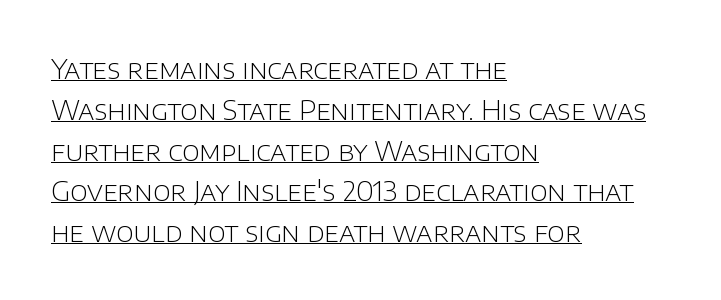
Q: Is the text bold? A: No.
Q: Is the text italic (slanted)? A: No, it is upright.
Q: Is the text underlined? A: Yes.
Q: How is the paragraph aligned? A: Left-aligned.
Q: Is the spacing between letters normal or unusually wide? A: Normal.
Q: Is the spacing between lines tight, normal or loose? A: Normal.
